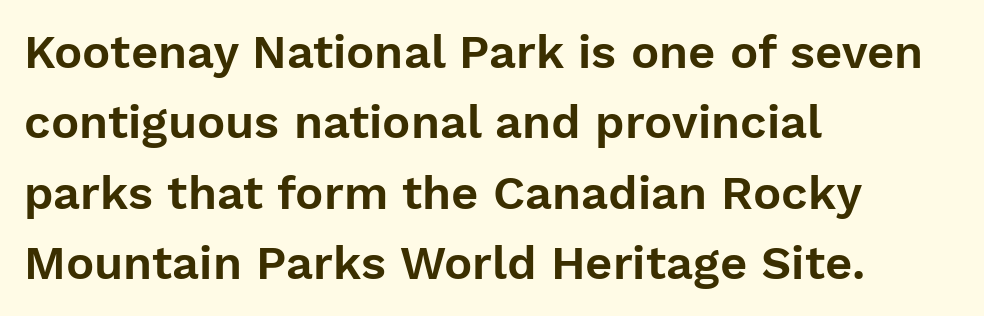
The image shows 47 px sans-serif type, upright; set left-aligned, normal line spacing (1.5x), normal letter spacing, not underlined; low stroke contrast and a medium x-height.
